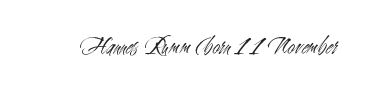
{"bold": "no", "underline": "no", "letter_spacing": "normal", "letter_spacing_em": 0.0, "glyph_px": 25}
